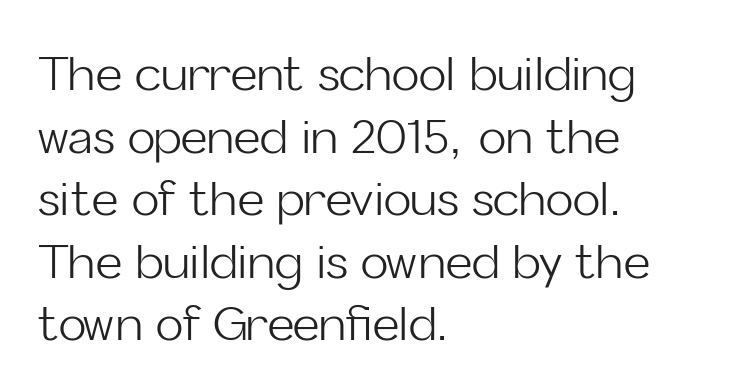
Q: Is the text bold? A: No.
Q: Is the text italic (slanted)? A: No, it is upright.
Q: Is the typeface a serif or a sans-serif typeface? A: Sans-serif.
Q: Is the text underlined? A: No.
Q: How is the paragraph aligned? A: Left-aligned.
Q: Is the spacing between letters normal or unusually wide? A: Normal.
Q: Is the spacing between lines tight, normal or loose? A: Normal.
Q: Width (condensed, normal, or wide)? A: Normal.
Q: Stroke contrast? A: Low.
Q: x-height? A: Medium.
Q: Monospaced? A: No.
